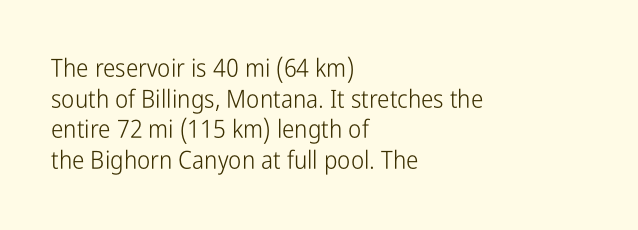
The image shows 25 px text type, upright; set left-aligned, line spacing 1.23x, normal letter spacing, not underlined.
